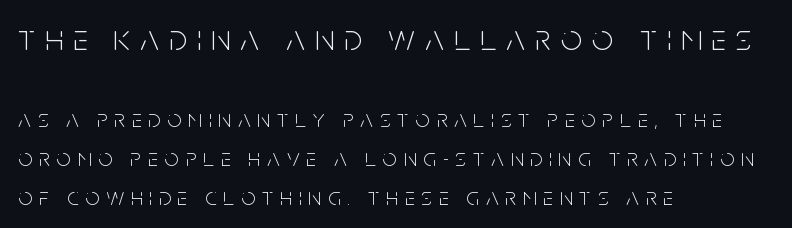
{"serif": "no", "italic": "no", "bold": "no", "weight": "light", "width": "condensed", "stroke_contrast": "low", "x_height": "large", "monospaced": "no", "underline": "no", "align": "left", "line_spacing": "normal", "line_spacing_ratio": 1.56, "letter_spacing": "wide", "letter_spacing_em": 0.27, "larger_block": "first", "size_ratio": 1.48, "glyph_px": 37}
